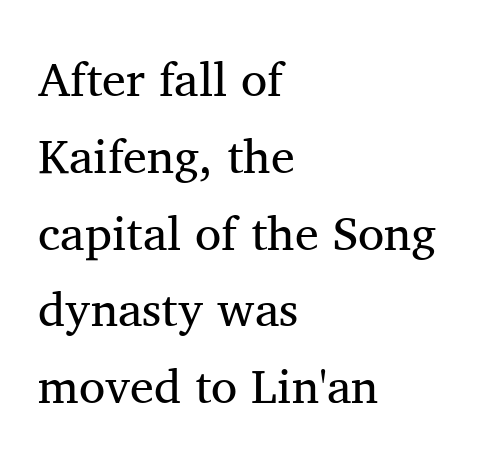
This is serif lettering, the kind often seen in printed books. The letterforms sit at book weight or below. There is no visible air inserted between adjacent glyphs. Line starts are locked; line ends wander. The passage shown is typed in a proportional face where columns would drift.
